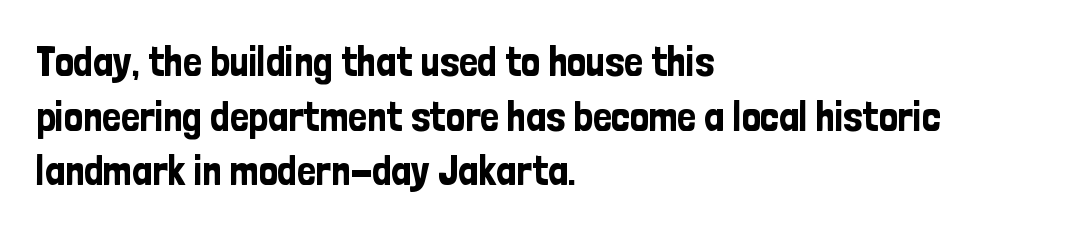
Q: Is the text italic (slanted)? A: No, it is upright.
Q: Is the typeface a serif or a sans-serif typeface? A: Sans-serif.
Q: Is the text underlined? A: No.
Q: How is the paragraph aligned? A: Left-aligned.
Q: Is the spacing between letters normal or unusually wide? A: Normal.
Q: Is the spacing between lines tight, normal or loose? A: Normal.
Q: Width (condensed, normal, or wide)? A: Condensed.
Q: Stroke contrast? A: Low.
Q: x-height? A: Medium.
Q: Monospaced? A: No.
